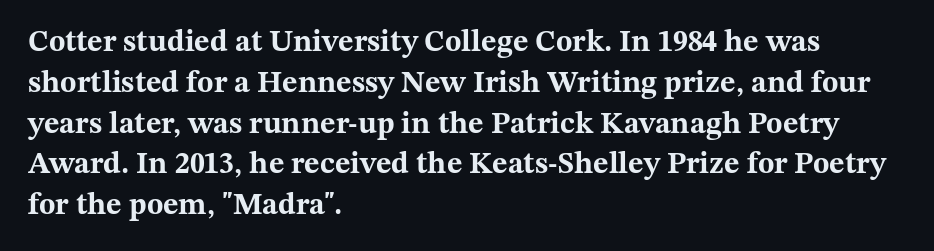
A student would call this left alignment; a typographer would say flush left, rag right. The lines sit at an ordinary, default distance from one another. On the weight axis this lands at bold, roughly 700. Honestly, there is no underline to notice here at all.
